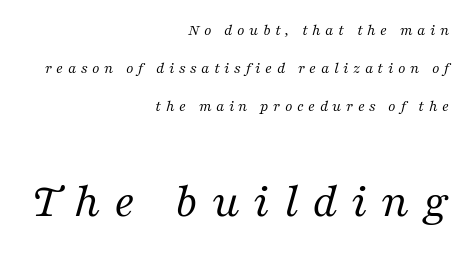
The image shows 49 px regular-weight serif type, italic (leaning right); set right-aligned, loose line spacing (2.36x), unusually wide letter spacing (+0.28 em), not underlined; the second (bottom) block is 3.06x larger; medium stroke contrast and a medium x-height.
